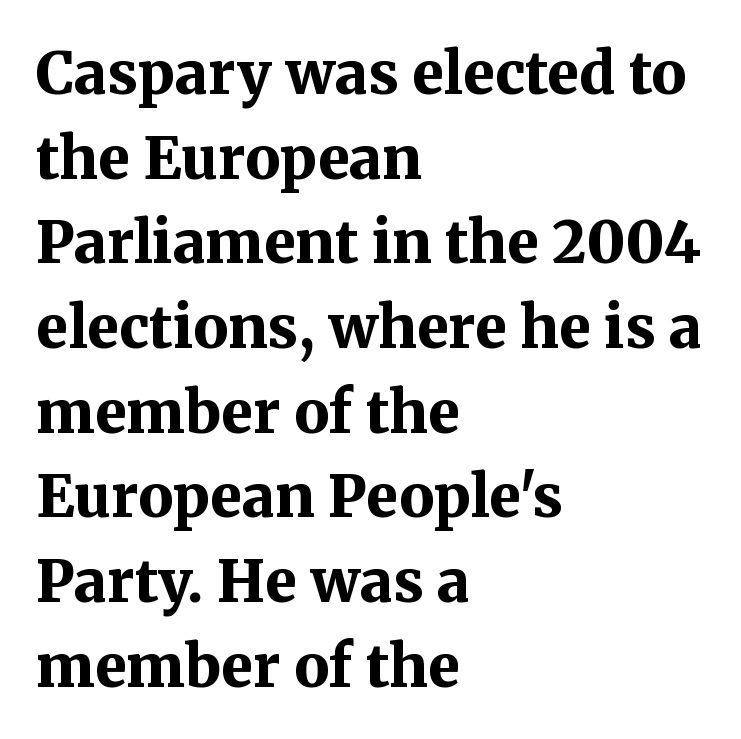
Q: Is the text bold? A: Yes.
Q: Is the text italic (slanted)? A: No, it is upright.
Q: Is the typeface a serif or a sans-serif typeface? A: Serif.
Q: Is the text underlined? A: No.
Q: How is the paragraph aligned? A: Left-aligned.
Q: Is the spacing between letters normal or unusually wide? A: Normal.
Q: Is the spacing between lines tight, normal or loose? A: Normal.
Q: Width (condensed, normal, or wide)? A: Normal.
Q: Stroke contrast? A: Medium.
Q: x-height? A: Medium.
Q: Monospaced? A: No.
